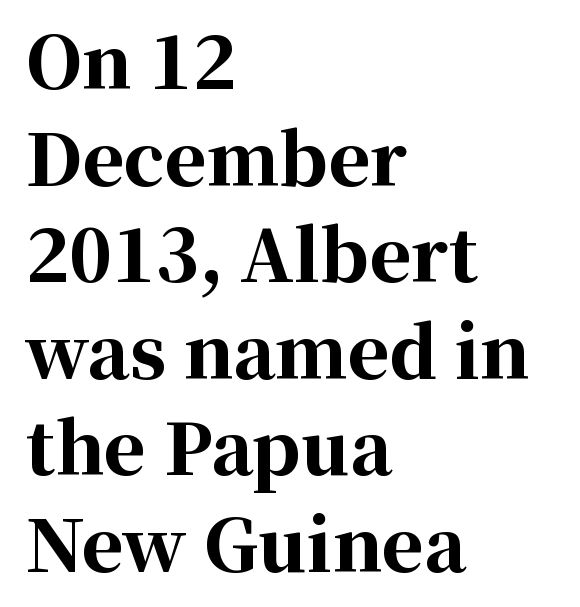
The image shows 71 px bold serif type, upright; set left-aligned, normal line spacing (1.36x), normal letter spacing, not underlined; high stroke contrast and a medium x-height.
